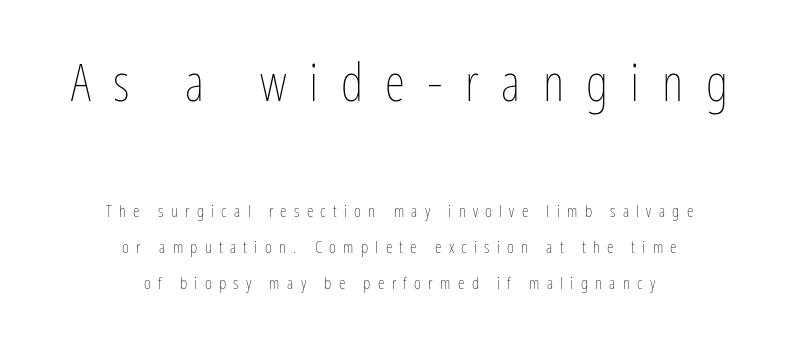
Q: Is the text bold? A: No.
Q: Is the text italic (slanted)? A: No, it is upright.
Q: Is the text underlined? A: No.
Q: How is the paragraph aligned? A: Centered.
Q: Is the spacing between letters normal or unusually wide? A: Unusually wide.
Q: Is the spacing between lines tight, normal or loose? A: Loose.
Q: Which block of text is set in a larger size, the first (top) or the second (bottom)? A: The first (top) one.
Q: Width (condensed, normal, or wide)? A: Condensed.
Q: Stroke contrast? A: Low.
Q: x-height? A: Medium.
Q: Monospaced? A: No.
